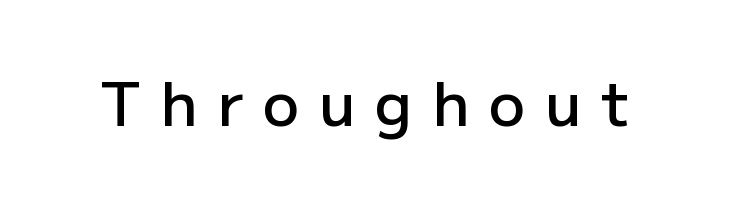
Proportional: the letters do not fall into vertical columns. The line texture is sparse and dotted thanks to wide tracking. Posture: straight, roman, zero tilt. The strip under each line holds only bare page. Look at the bottom of the vertical strokes: they stop flat, with no serifs.
